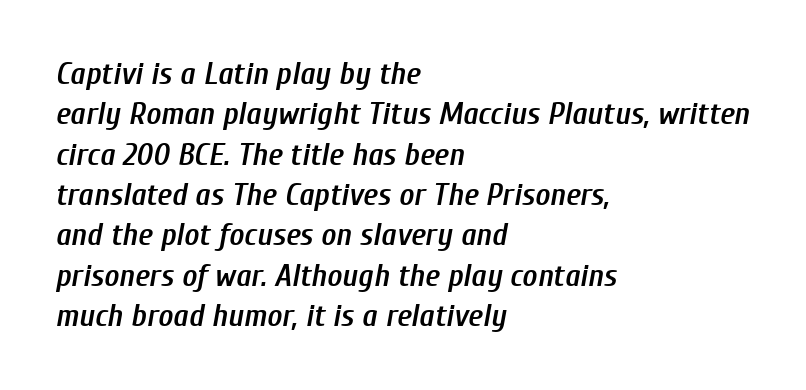
{"italic": "yes", "lean": "right", "slant_degrees": 10, "bold": "semi", "weight": "semibold", "width": "condensed", "stroke_contrast": "low", "x_height": "medium", "monospaced": "no", "underline": "no", "align": "left", "line_spacing": "normal", "line_spacing_ratio": 1.26, "letter_spacing": "normal", "letter_spacing_em": 0.0, "glyph_px": 32}
